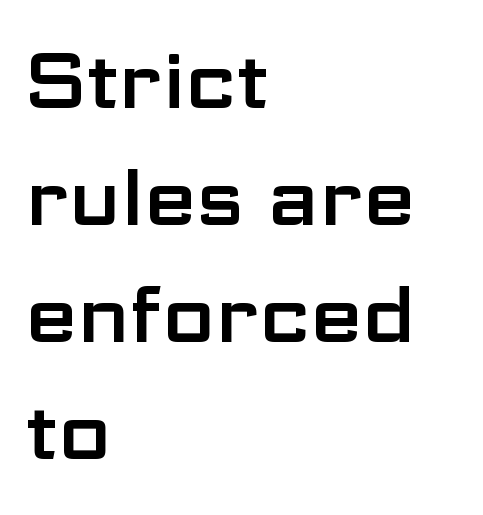
{"serif": "no", "italic": "no", "width": "wide", "stroke_contrast": "low", "x_height": "medium", "monospaced": "no", "underline": "no", "align": "left", "line_spacing": "normal", "line_spacing_ratio": 1.54, "letter_spacing": "normal", "letter_spacing_em": 0.0, "glyph_px": 76}
